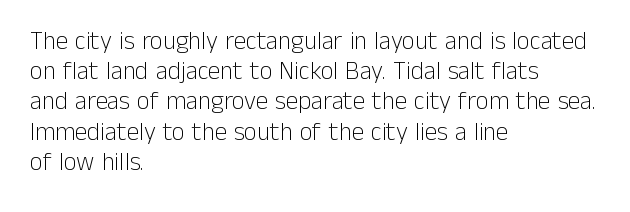
Q: Is the text bold? A: No.
Q: Is the text italic (slanted)? A: No, it is upright.
Q: Is the text underlined? A: No.
Q: How is the paragraph aligned? A: Left-aligned.
Q: Is the spacing between letters normal or unusually wide? A: Normal.
